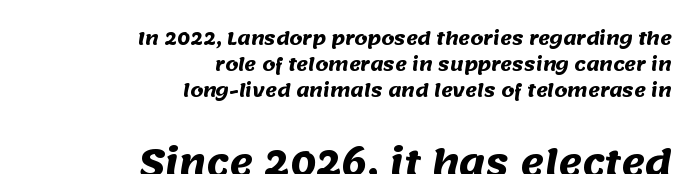
{"serif": "no", "bold": "yes", "weight": "heavy", "width": "normal", "stroke_contrast": "medium", "x_height": "large", "monospaced": "no", "underline": "no", "align": "right", "line_spacing": "normal", "line_spacing_ratio": 1.45, "letter_spacing": "normal", "letter_spacing_em": 0.0, "larger_block": "second", "size_ratio": 2.0, "glyph_px": 36}
